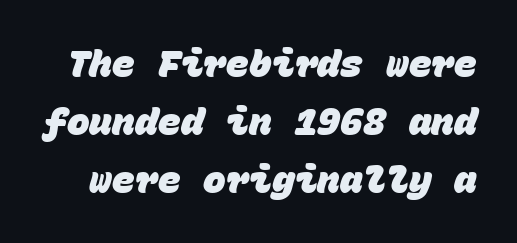
{"serif": "no", "bold": "yes", "weight": "heavy", "width": "normal", "stroke_contrast": "low", "x_height": "large", "monospaced": "yes", "underline": "no", "line_spacing": "normal", "line_spacing_ratio": 1.52, "letter_spacing": "normal", "letter_spacing_em": 0.0, "glyph_px": 38}
